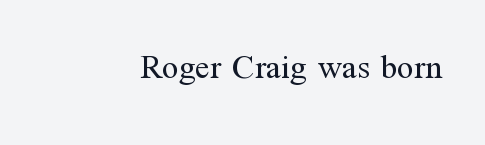
Q: Is the text bold? A: No.
Q: Is the text italic (slanted)? A: No, it is upright.
Q: Is the typeface a serif or a sans-serif typeface? A: Serif.
Q: Is the text underlined? A: No.
Q: Is the spacing between letters normal or unusually wide? A: Normal.
Q: Width (condensed, normal, or wide)? A: Normal.
Q: Stroke contrast? A: Medium.
Q: x-height? A: Medium.
Q: Monospaced? A: No.
